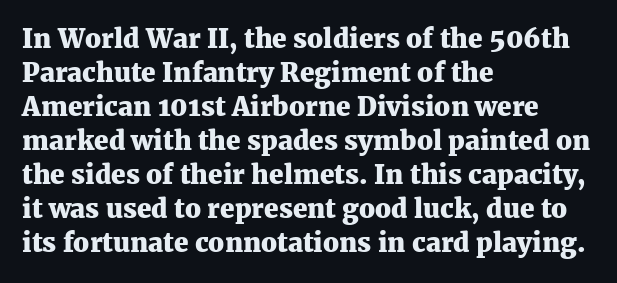
{"italic": "no", "bold": "yes", "underline": "no", "align": "left", "line_spacing": "normal", "line_spacing_ratio": 1.31, "letter_spacing": "normal", "letter_spacing_em": 0.0, "glyph_px": 26}
